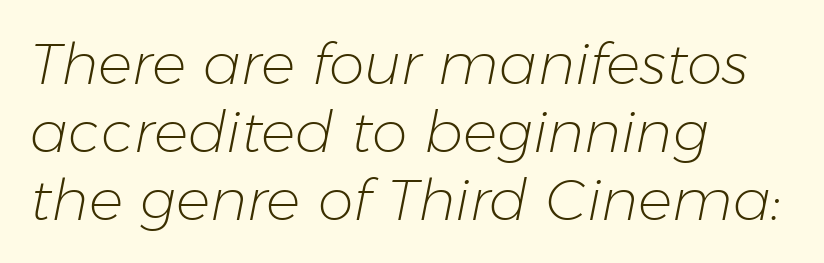
The image shows 57 px light type, italic (leaning right); set left-aligned, line spacing 1.19x, normal letter spacing, not underlined; low stroke contrast and a medium x-height.
